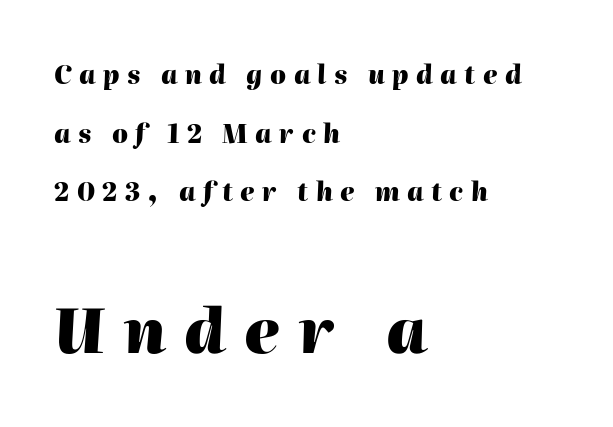
{"italic": "yes", "lean": "right", "slant_degrees": 2, "bold": "yes", "weight": "heavy", "width": "normal", "stroke_contrast": "high", "x_height": "medium", "monospaced": "no", "underline": "no", "align": "left", "line_spacing": "loose", "line_spacing_ratio": 2.35, "letter_spacing": "wide", "letter_spacing_em": 0.3, "larger_block": "second", "size_ratio": 2.48, "glyph_px": 62}
